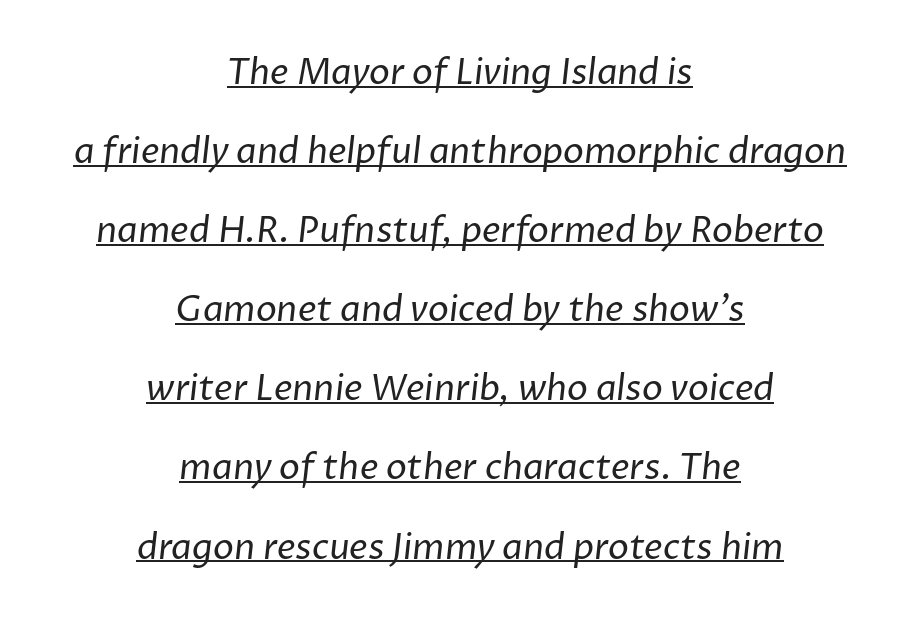
Q: Is the text bold? A: No.
Q: Is the typeface a serif or a sans-serif typeface? A: Sans-serif.
Q: Is the text underlined? A: Yes.
Q: How is the paragraph aligned? A: Centered.
Q: Is the spacing between letters normal or unusually wide? A: Normal.
Q: Is the spacing between lines tight, normal or loose? A: Loose.
Q: Width (condensed, normal, or wide)? A: Normal.
Q: Stroke contrast? A: Low.
Q: x-height? A: Medium.
Q: Monospaced? A: No.
